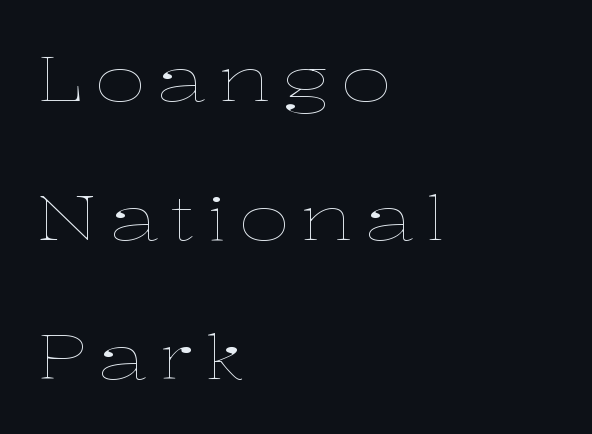
The image shows 62 px thin, wide type, upright; set left-aligned, loose line spacing (2.24x), not underlined; low stroke contrast and a medium x-height.
